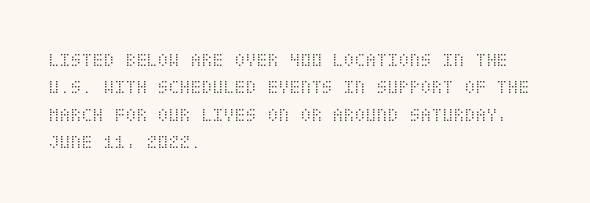
The image shows 20 px text type, upright; set left-aligned, normal line spacing (1.37x), normal letter spacing, not underlined.
